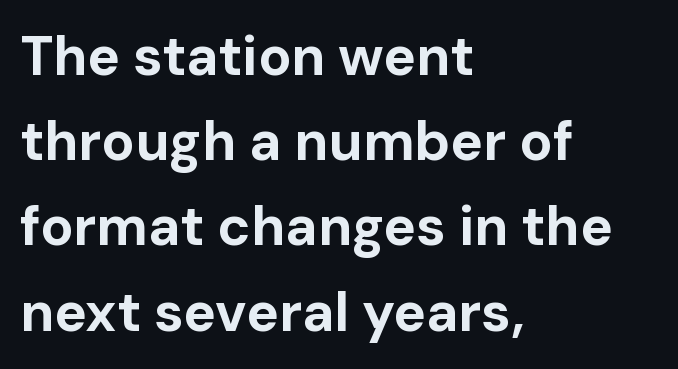
{"serif": "no", "italic": "no", "bold": "yes", "weight": "bold", "width": "normal", "stroke_contrast": "low", "x_height": "medium", "monospaced": "no", "underline": "no", "align": "left", "line_spacing": "normal", "line_spacing_ratio": 1.55, "letter_spacing": "normal", "letter_spacing_em": 0.0, "glyph_px": 55}
